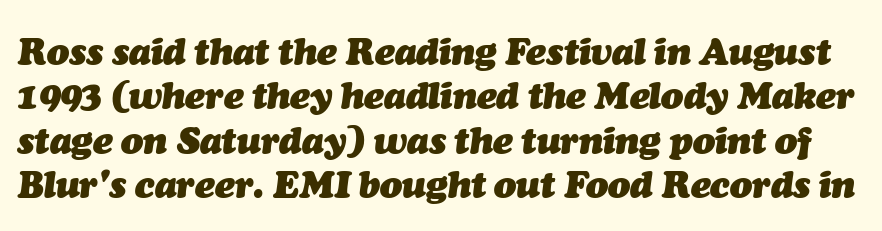
{"italic": "yes", "lean": "right", "slant_degrees": 7, "bold": "yes", "weight": "heavy", "width": "normal", "stroke_contrast": "medium", "x_height": "medium", "monospaced": "no", "underline": "no", "line_spacing_ratio": 1.2, "letter_spacing": "normal", "letter_spacing_em": 0.0, "glyph_px": 37}
